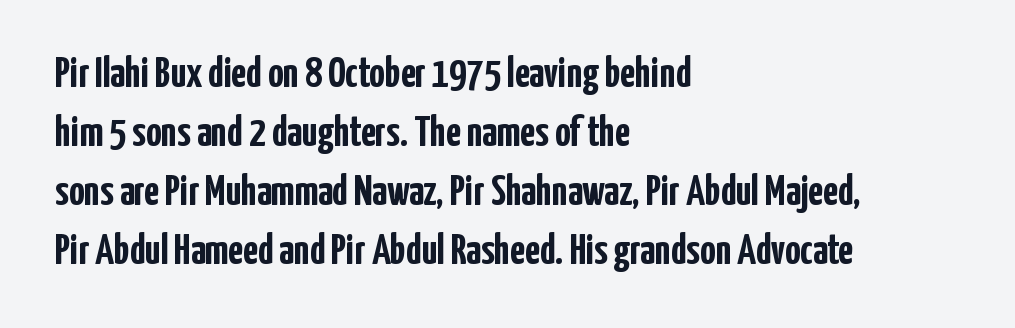
The image shows 43 px semibold, condensed sans-serif type, upright; set left-aligned, normal line spacing (1.37x), normal letter spacing, not underlined; low stroke contrast and a medium x-height.
